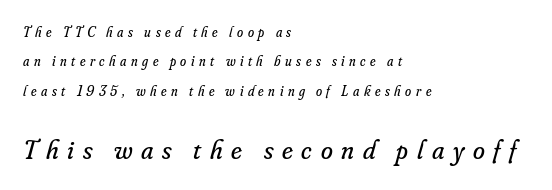
Which chunk is bigger? The second one — the bottom block dwarfs the top. Inter-character spacing is expanded well beyond the font's built-in metrics. A great deal of white space separates one row of letters from the next. A quiet, ordinary-to-light weight characterises the typeface. Line beginnings align vertically; line endings do not.
